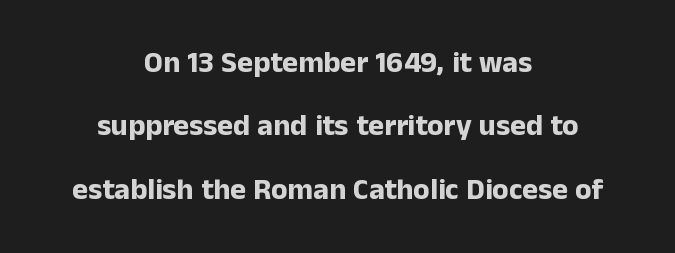
{"serif": "no", "italic": "no", "bold": "yes", "weight": "bold", "width": "normal", "stroke_contrast": "low", "x_height": "medium", "monospaced": "no", "underline": "no", "align": "center", "line_spacing": "loose", "line_spacing_ratio": 2.11, "letter_spacing": "normal", "letter_spacing_em": 0.0, "glyph_px": 30}
